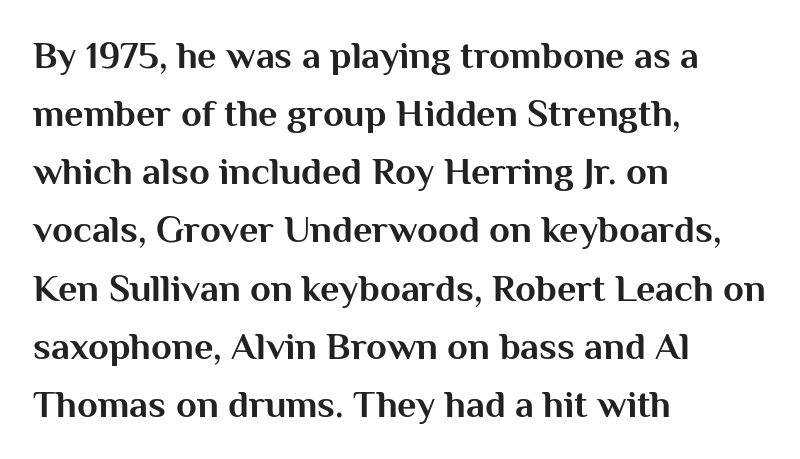
The designer left line spacing at the default. Classification — sans serif. You'd pick this weight for a headline — it's a proper bold. Characters remain perfectly vertical along every line.
